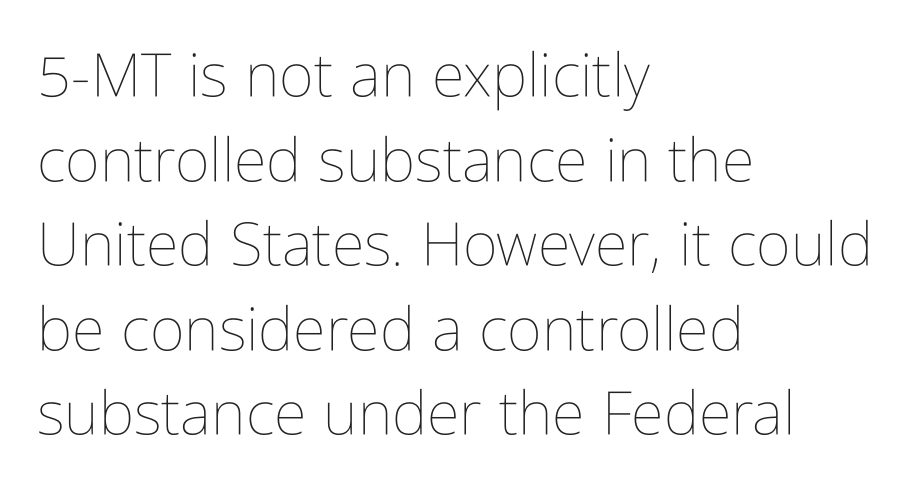
The space directly below the letters is spotless. The lines are quadded left. Vertical spacing — default. The letterforms sit at book weight or below. If you drew a line through each stem, it would be perfectly vertical.
